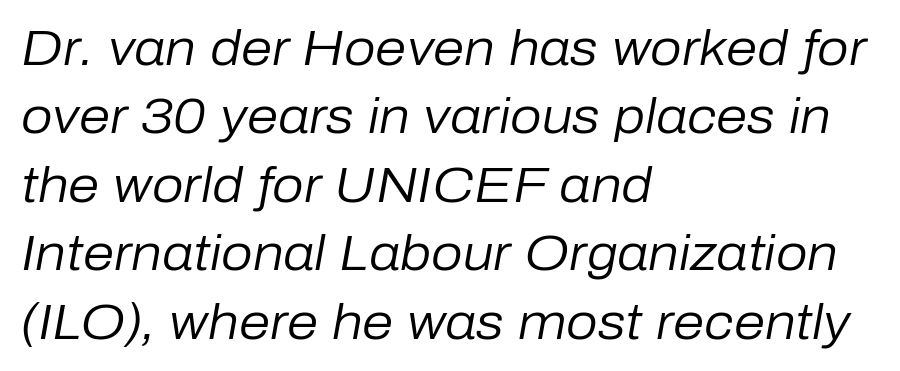
The image shows 50 px regular-weight type, italic (leaning right); set left-aligned, normal line spacing (1.37x), normal letter spacing, not underlined; low stroke contrast and a medium x-height.
